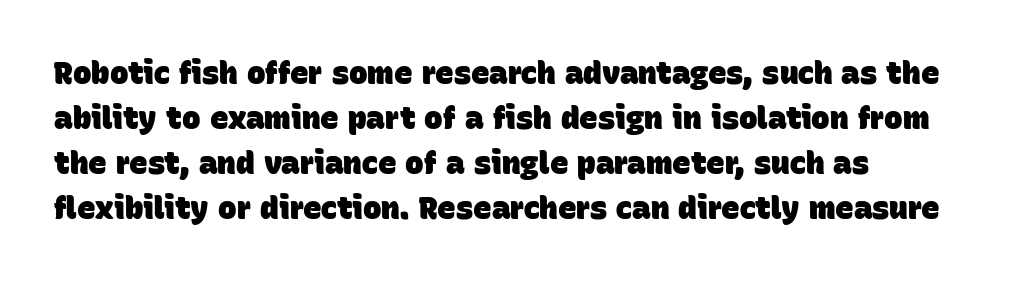
The image shows 31 px heavy sans-serif type; set normal line spacing (1.45x), normal letter spacing, not underlined; low stroke contrast and a large x-height.
